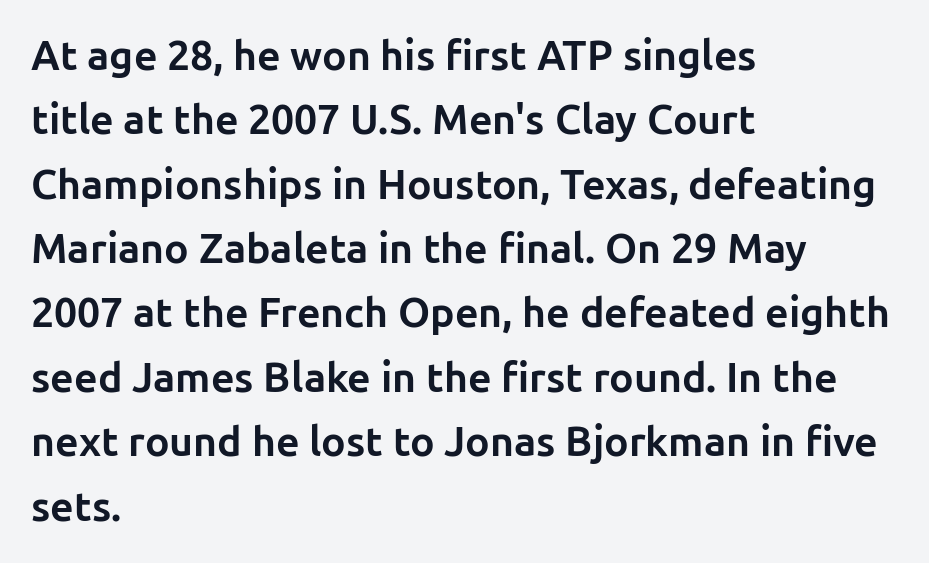
{"serif": "no", "italic": "no", "bold": "yes", "weight": "bold", "width": "normal", "stroke_contrast": "low", "x_height": "medium", "monospaced": "no", "underline": "no", "align": "left", "line_spacing": "normal", "line_spacing_ratio": 1.57, "letter_spacing": "normal", "letter_spacing_em": 0.0, "glyph_px": 41}
